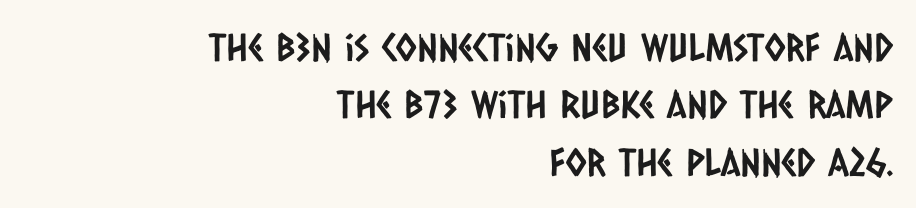
The image shows 38 px condensed sans-serif type; set right-aligned, normal line spacing (1.51x), normal letter spacing, not underlined; low stroke contrast and a large x-height.
